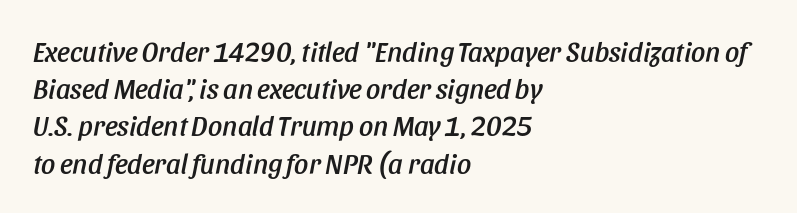
The image shows 28 px condensed type, italic (leaning right); set left-aligned, normal line spacing (1.33x), normal letter spacing, not underlined; low stroke contrast and a large x-height.
